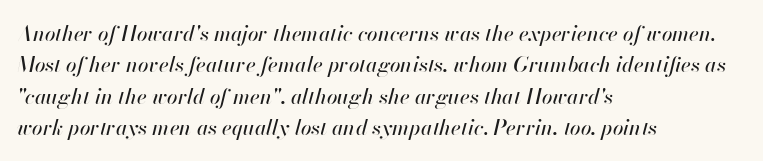
These lines sit exactly where default settings would place them. Visually the block forms a straight wall on the left and a jagged coastline on the right. Style check: oblique. Underline: absent. Does extra space separate the letters? No, they use regular spacing.
